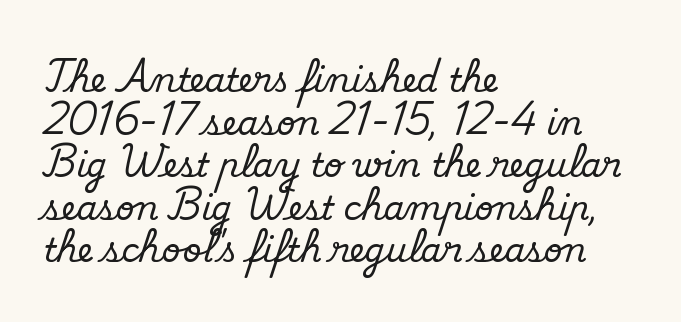
{"serif": "yes", "width": "normal", "stroke_contrast": "medium", "x_height": "small", "monospaced": "no", "underline": "no", "align": "left", "line_spacing": "normal", "line_spacing_ratio": 1.29, "letter_spacing": "normal", "letter_spacing_em": 0.0, "glyph_px": 33}
